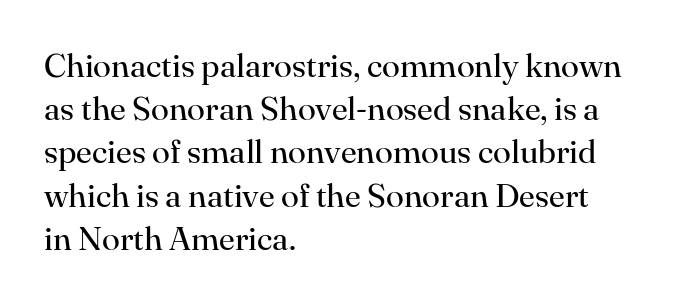
Q: Is the text bold? A: No.
Q: Is the text italic (slanted)? A: No, it is upright.
Q: Is the typeface a serif or a sans-serif typeface? A: Serif.
Q: Is the text underlined? A: No.
Q: How is the paragraph aligned? A: Left-aligned.
Q: Is the spacing between letters normal or unusually wide? A: Normal.
Q: Is the spacing between lines tight, normal or loose? A: Normal.
Q: Width (condensed, normal, or wide)? A: Normal.
Q: Stroke contrast? A: High.
Q: x-height? A: Small.
Q: Monospaced? A: No.
